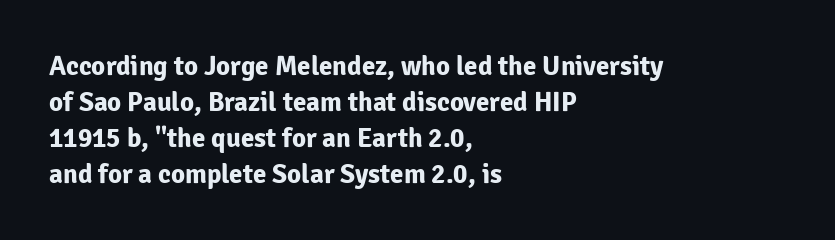
The image shows 27 px bold type, upright; set left-aligned, normal line spacing (1.33x), normal letter spacing, not underlined.
